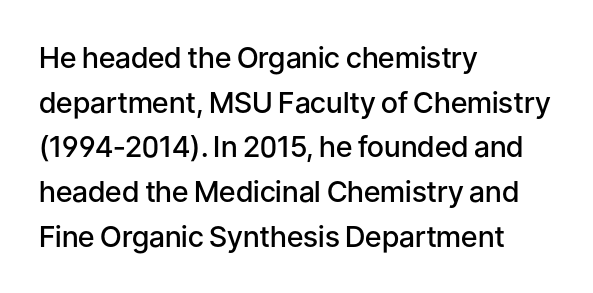
The image shows 29 px semibold sans-serif type, upright; set left-aligned, normal line spacing (1.54x), normal letter spacing, not underlined; low stroke contrast and a medium x-height.
